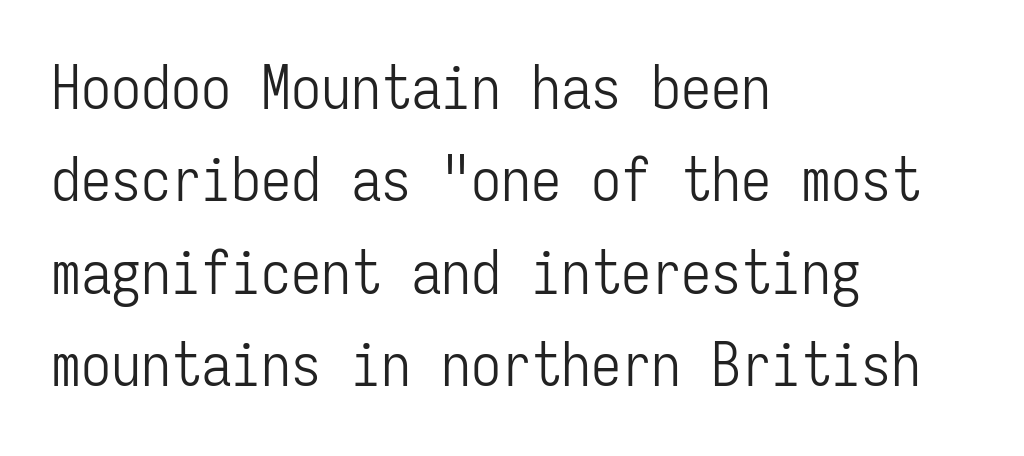
{"serif": "no", "italic": "no", "bold": "no", "weight": "light", "width": "condensed", "stroke_contrast": "low", "x_height": "medium", "monospaced": "yes", "underline": "no", "align": "left", "line_spacing": "normal", "line_spacing_ratio": 1.54, "letter_spacing": "normal", "letter_spacing_em": 0.0, "glyph_px": 60}
